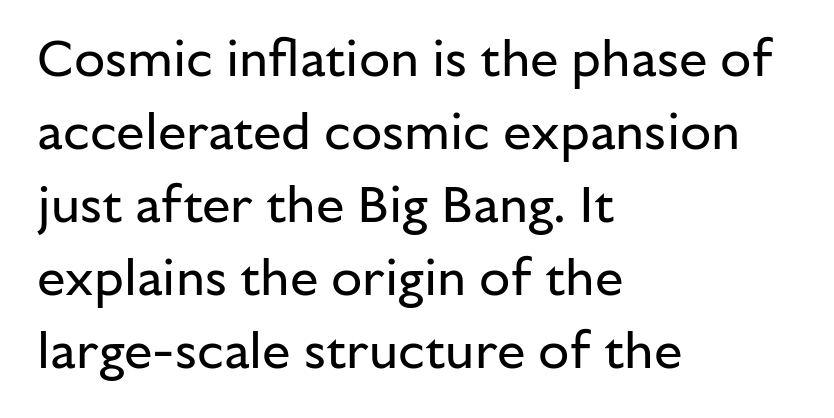
This sample is left-justified, so line endings fall wherever the words run out. Glyph-to-glyph distance matches everyday printed text. Glance below the letters and you will spot only blank space. Leading matches the norm, producing a regular column.
